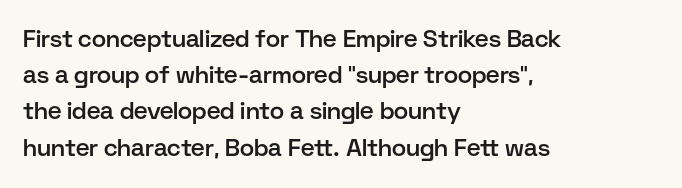
Q: Is the text bold? A: Semi-bold.
Q: Is the text italic (slanted)? A: No, it is upright.
Q: Is the text underlined? A: No.
Q: How is the paragraph aligned? A: Left-aligned.
Q: Is the spacing between letters normal or unusually wide? A: Normal.
Q: Is the spacing between lines tight, normal or loose? A: Normal.
